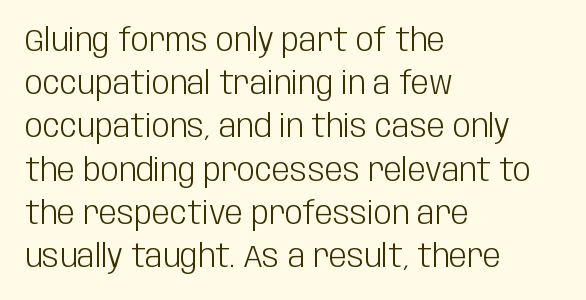
Compared with typical body copy, the letter spacing here is the same. Looks like regular typesetting: each glyph gets only the width it needs. If you drew a line through each stem, it would be perfectly vertical. The lines are quadded left. Classification — sans serif. Stroke mass is kept to a normal reading level or below.
